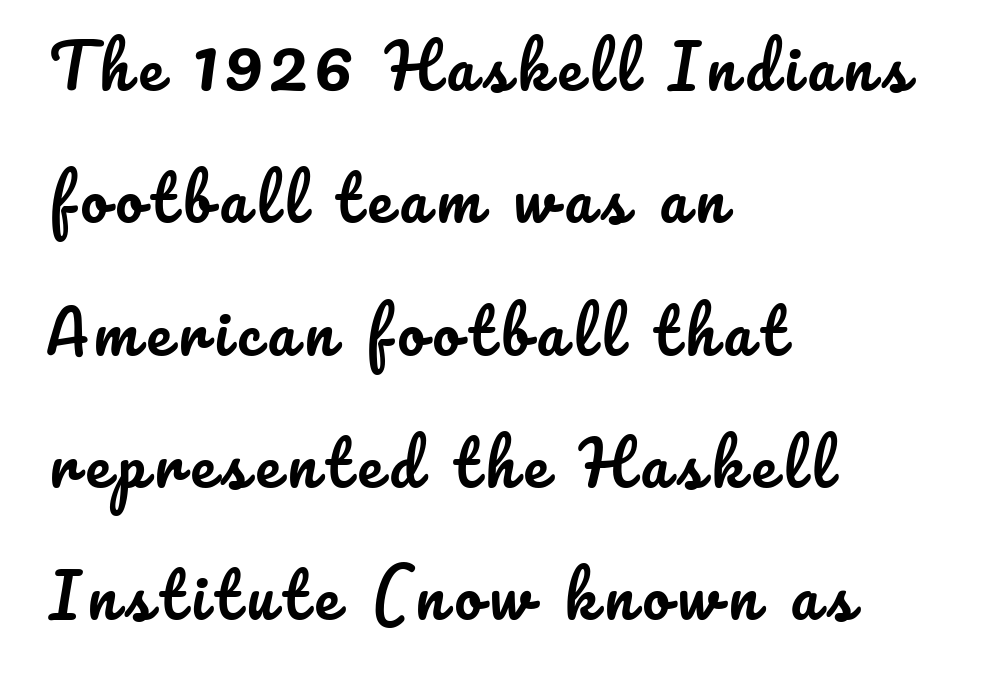
The image shows 61 px text type; set left-aligned, loose line spacing (2.17x), not underlined; low stroke contrast and a small x-height.
